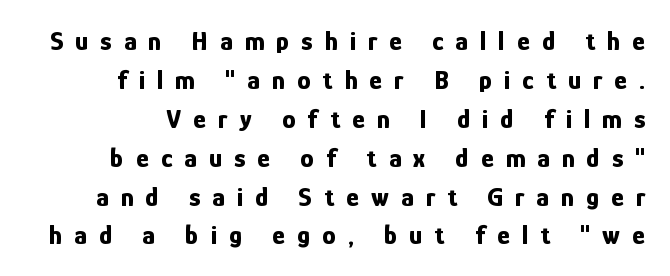
I'd describe the lettering as bold — thick and assertive. The passage shown is not underscored anywhere. Inter-character spacing is expanded well beyond the font's built-in metrics. Tall strokes in this sample are plumb rather than angled.
